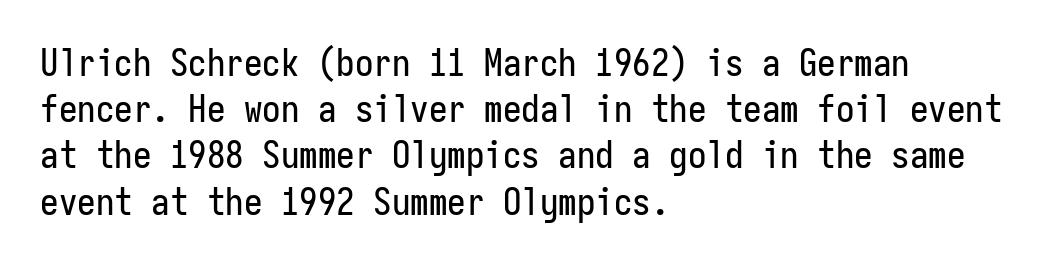
The image shows 37 px condensed sans-serif type, upright, monospaced; set left-aligned, normal line spacing (1.25x), normal letter spacing, not underlined; low stroke contrast and a medium x-height.
